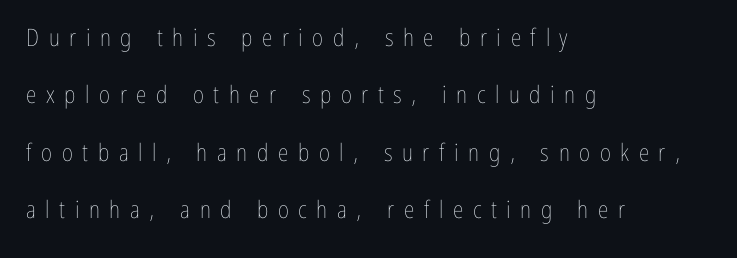
Q: Is the text bold? A: No.
Q: Is the text italic (slanted)? A: No, it is upright.
Q: Is the text underlined? A: No.
Q: How is the paragraph aligned? A: Left-aligned.
Q: Is the spacing between letters normal or unusually wide? A: Unusually wide.
Q: Is the spacing between lines tight, normal or loose? A: Loose.
